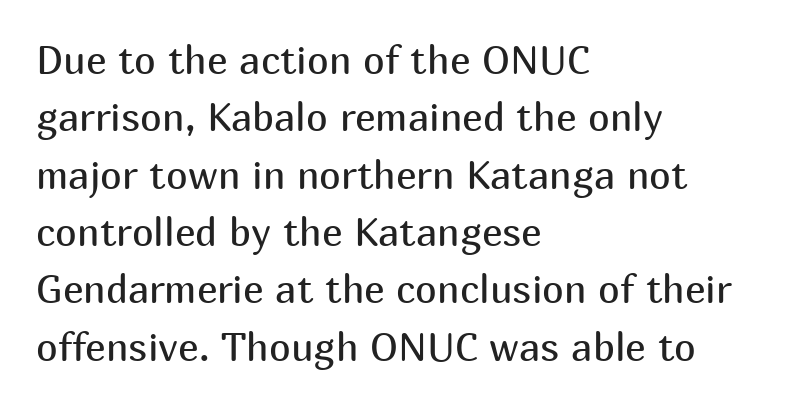
Q: Is the text bold? A: No.
Q: Is the text italic (slanted)? A: No, it is upright.
Q: Is the typeface a serif or a sans-serif typeface? A: Sans-serif.
Q: Is the text underlined? A: No.
Q: How is the paragraph aligned? A: Left-aligned.
Q: Is the spacing between letters normal or unusually wide? A: Normal.
Q: Is the spacing between lines tight, normal or loose? A: Normal.
Q: Width (condensed, normal, or wide)? A: Normal.
Q: Stroke contrast? A: Medium.
Q: x-height? A: Medium.
Q: Monospaced? A: No.
